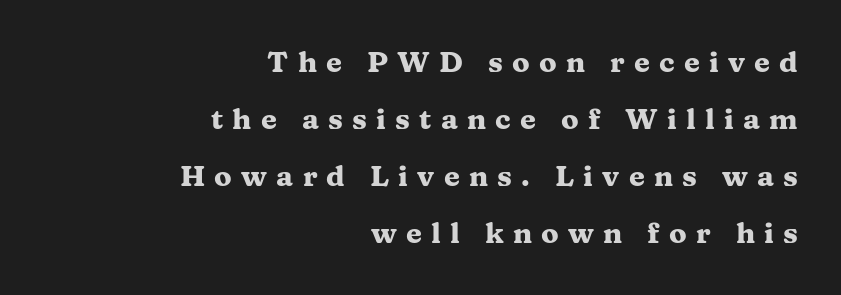
Compared with typical body copy, the letter spacing here is much looser. Here the designer chose a conventional face with non-uniform glyph widths. Interline gaps are noticeably wide in this sample. Is this a sans? No — the strokes have serifs. These lines are set flush right with a ragged left edge. Descenders hang freely into open space.
